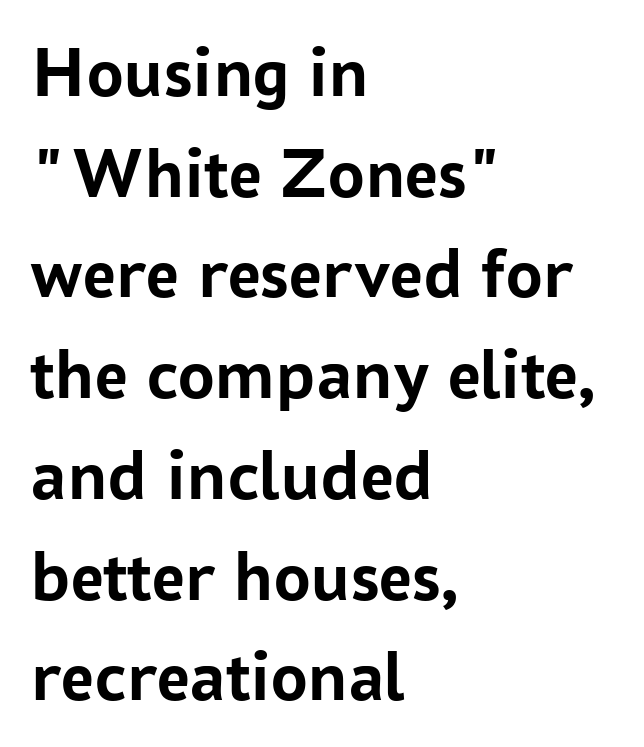
Alignment: flush left. It's the straight-up-and-down kind of type. Evenly set lines give the paragraph a standard silhouette. Words float on clear page, feet unadorned. This rendering leaves character spacing at its baseline value.
